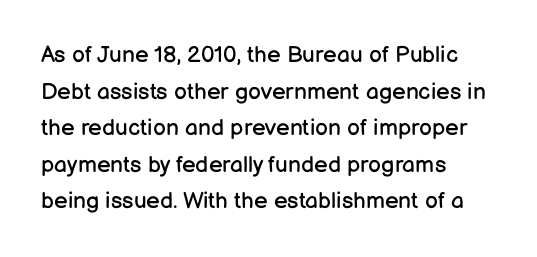
Notice how descenders clear the ascenders below comfortably — that's standard leading. Heft: none added — not bold. Posture: upright roman. The tracking reads as untouched default to a designer's eye. If you drew a ruler down the left edge, every line would touch it.
